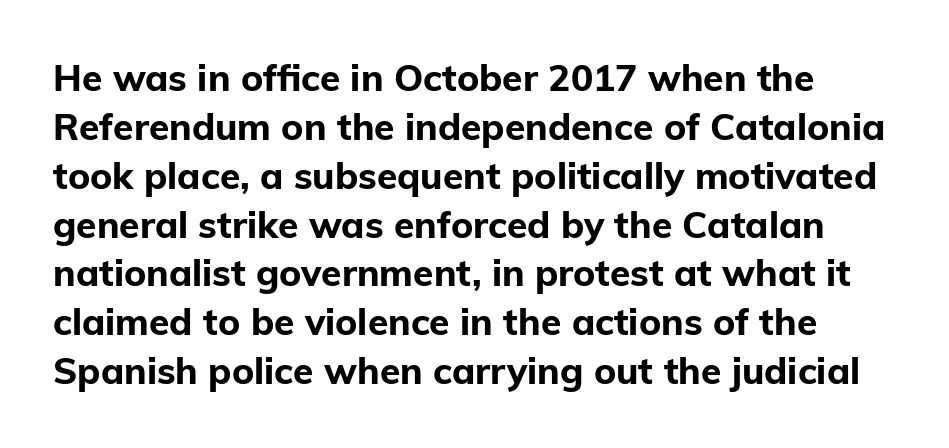
The image shows 37 px bold sans-serif type, upright; set normal line spacing (1.32x), normal letter spacing, not underlined; low stroke contrast and a medium x-height.
